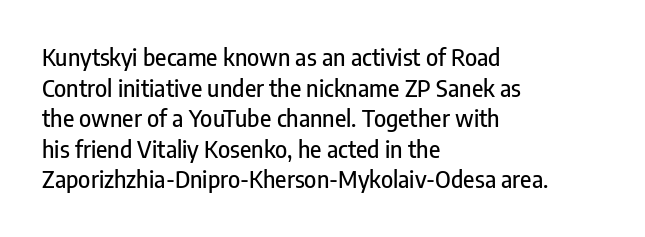
Q: Is the text italic (slanted)? A: No, it is upright.
Q: Is the text underlined? A: No.
Q: How is the paragraph aligned? A: Left-aligned.
Q: Is the spacing between letters normal or unusually wide? A: Normal.
Q: Is the spacing between lines tight, normal or loose? A: Normal.
